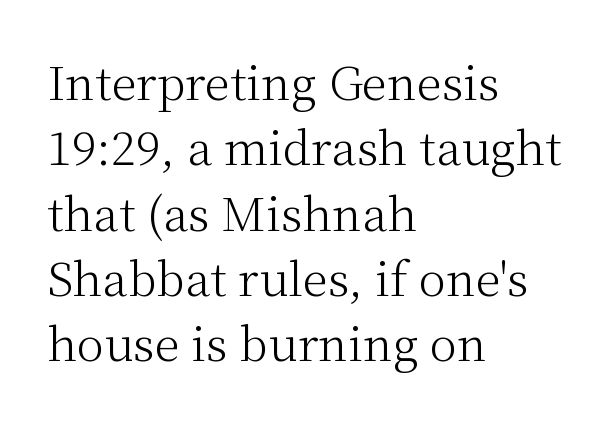
The image shows 46 px light serif type, upright; set left-aligned, normal line spacing (1.42x), normal letter spacing, not underlined; medium stroke contrast and a medium x-height.
